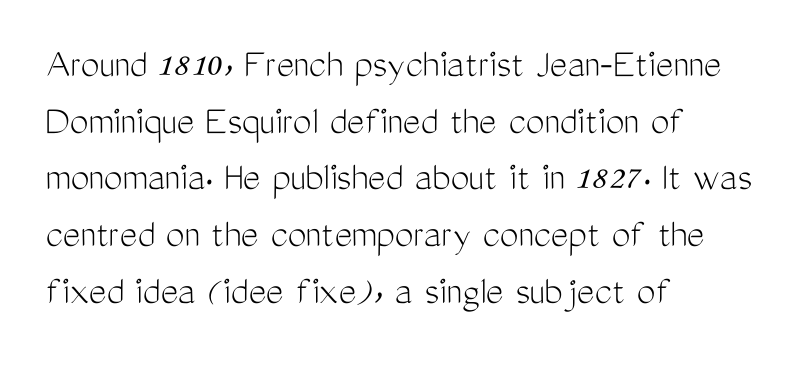
{"serif": "no", "italic": "no", "bold": "no", "weight": "light", "width": "condensed", "stroke_contrast": "medium", "x_height": "medium", "monospaced": "no", "underline": "no", "align": "left", "line_spacing": "normal", "line_spacing_ratio": 1.35, "letter_spacing": "normal", "letter_spacing_em": 0.0, "glyph_px": 42}
